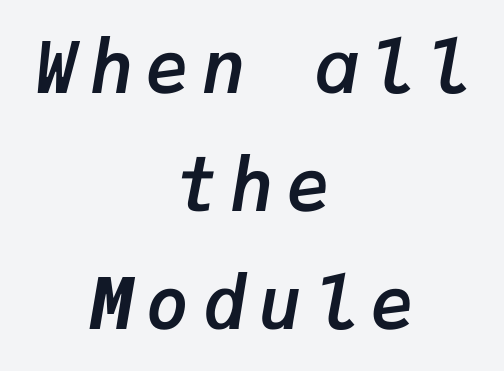
The image shows 72 px semibold type, italic (leaning right), monospaced; set centered, normal line spacing (1.64x), not underlined; low stroke contrast and a medium x-height.
